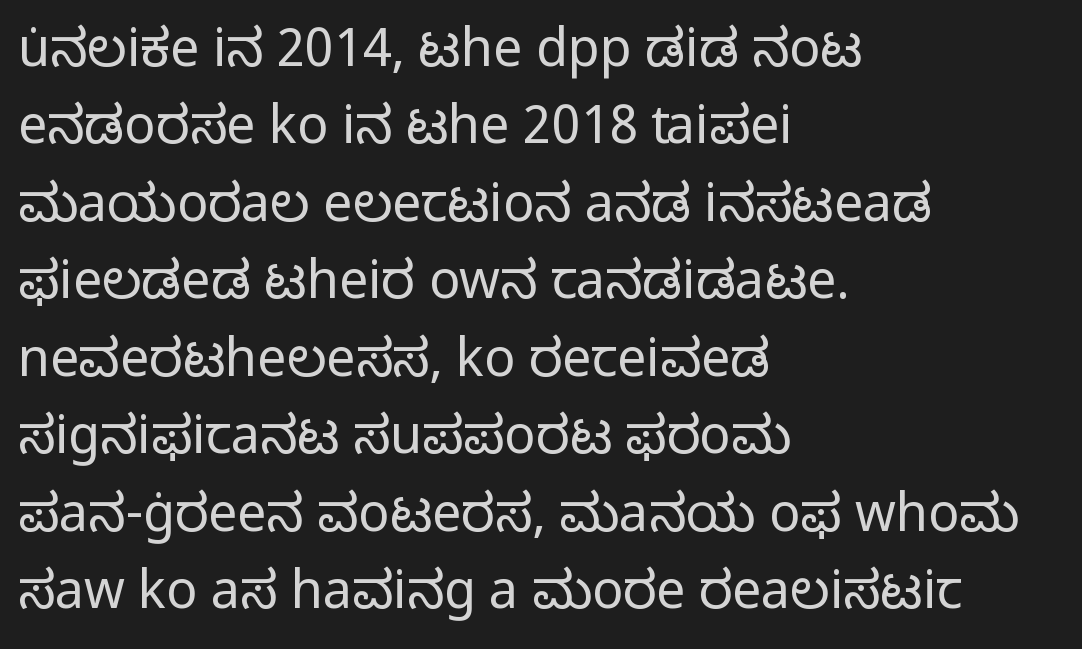
{"serif": "no", "italic": "no", "bold": "no", "weight": "regular", "width": "normal", "stroke_contrast": "low", "x_height": "medium", "monospaced": "no", "underline": "no", "align": "left", "line_spacing": "normal", "line_spacing_ratio": 1.49, "letter_spacing": "normal", "letter_spacing_em": 0.0, "glyph_px": 52}
